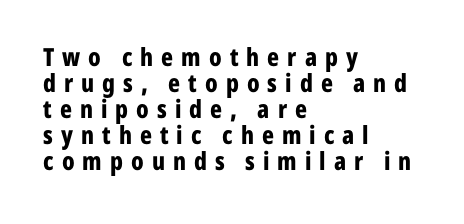
Q: Is the text bold? A: Yes.
Q: Is the text italic (slanted)? A: No, it is upright.
Q: Is the text underlined? A: No.
Q: How is the paragraph aligned? A: Left-aligned.
Q: Is the spacing between letters normal or unusually wide? A: Unusually wide.
Q: Is the spacing between lines tight, normal or loose? A: Tight.
